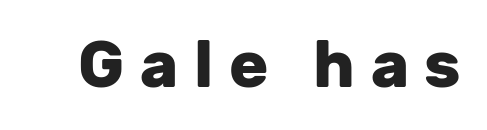
The image shows 65 px heavy sans-serif type, upright; set unusually wide letter spacing (+0.24 em), not underlined; low stroke contrast and a medium x-height.
